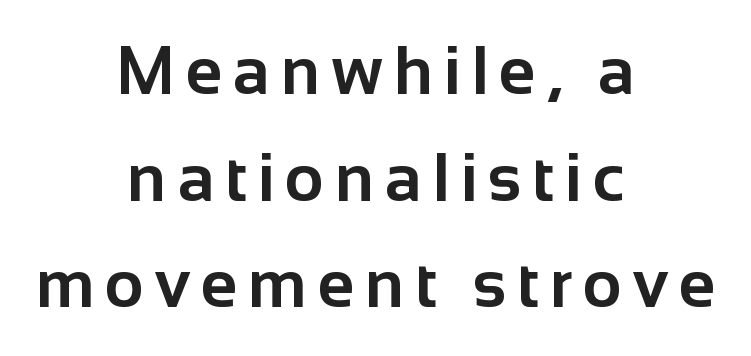
{"serif": "no", "italic": "no", "bold": "yes", "weight": "bold", "width": "normal", "stroke_contrast": "low", "x_height": "medium", "monospaced": "no", "underline": "no", "align": "center", "line_spacing": "normal", "line_spacing_ratio": 1.59, "glyph_px": 67}
